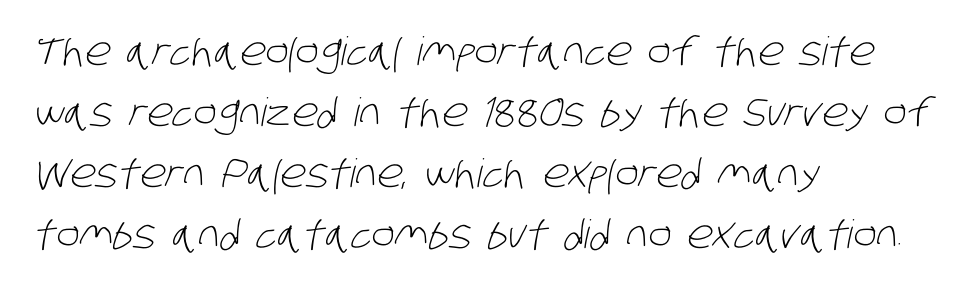
The image shows 39 px light, condensed sans-serif type; set left-aligned, normal line spacing (1.56x), normal letter spacing, not underlined; low stroke contrast and a large x-height.
